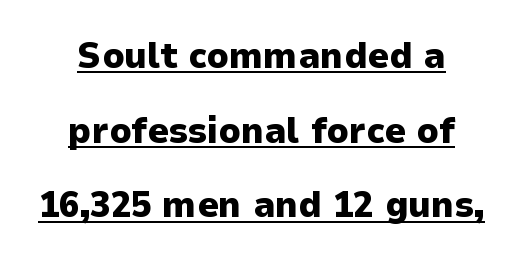
The image shows 37 px heavy sans-serif type, upright; set centered, loose line spacing (2.02x), normal letter spacing, underlined; low stroke contrast and a medium x-height.
